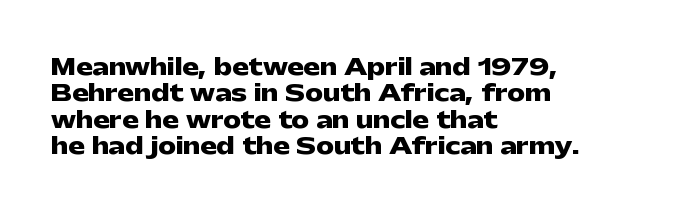
Q: Is the text bold? A: Yes.
Q: Is the text italic (slanted)? A: No, it is upright.
Q: Is the text underlined? A: No.
Q: How is the paragraph aligned? A: Left-aligned.
Q: Is the spacing between letters normal or unusually wide? A: Normal.
